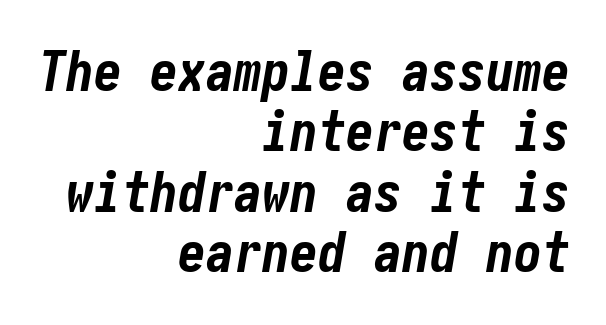
{"italic": "yes", "lean": "right", "slant_degrees": 10, "bold": "yes", "weight": "bold", "width": "condensed", "stroke_contrast": "low", "x_height": "medium", "underline": "no", "align": "right", "line_spacing": "tight", "line_spacing_ratio": 1.08, "letter_spacing": "normal", "letter_spacing_em": 0.0, "glyph_px": 56}
